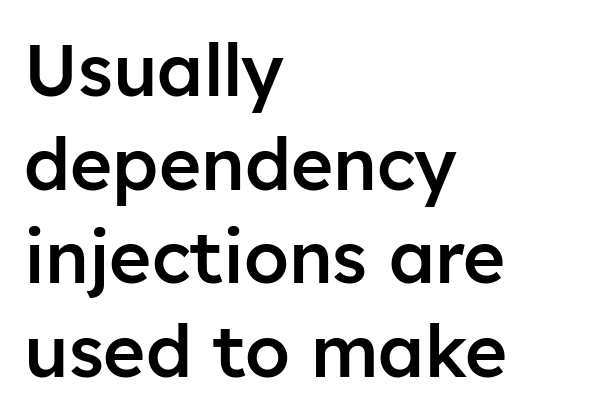
The image shows 72 px semibold sans-serif type, upright; set left-aligned, normal line spacing (1.3x), normal letter spacing, not underlined; low stroke contrast and a medium x-height.
